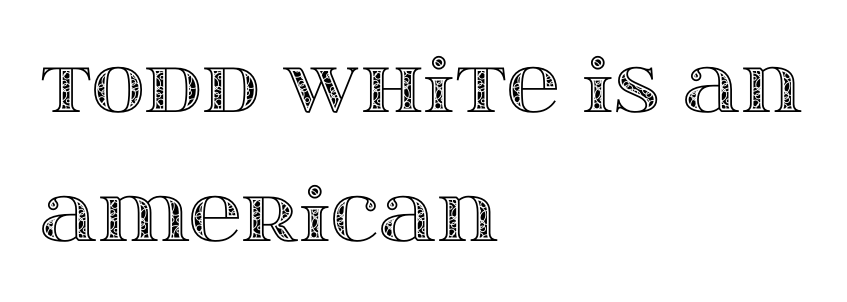
Q: Is the text italic (slanted)? A: No, it is upright.
Q: Is the text underlined? A: No.
Q: How is the paragraph aligned? A: Left-aligned.
Q: Is the spacing between letters normal or unusually wide? A: Normal.
Q: Width (condensed, normal, or wide)? A: Wide.
Q: x-height? A: Large.
Q: Monospaced? A: No.
